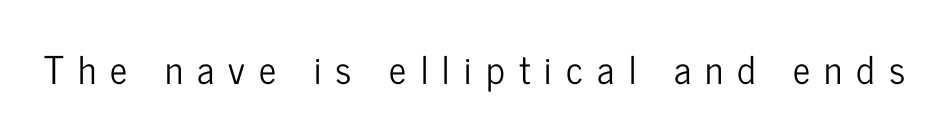
{"serif": "no", "italic": "no", "width": "condensed", "stroke_contrast": "low", "x_height": "medium", "monospaced": "no", "underline": "no", "letter_spacing": "wide", "letter_spacing_em": 0.37, "glyph_px": 38}
